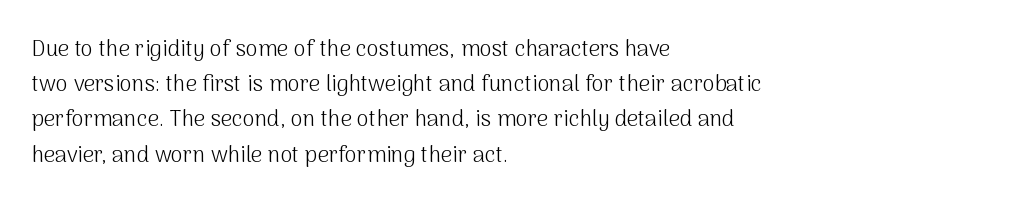
The image shows 22 px text type, upright; set left-aligned, normal line spacing (1.6x), normal letter spacing, not underlined.
